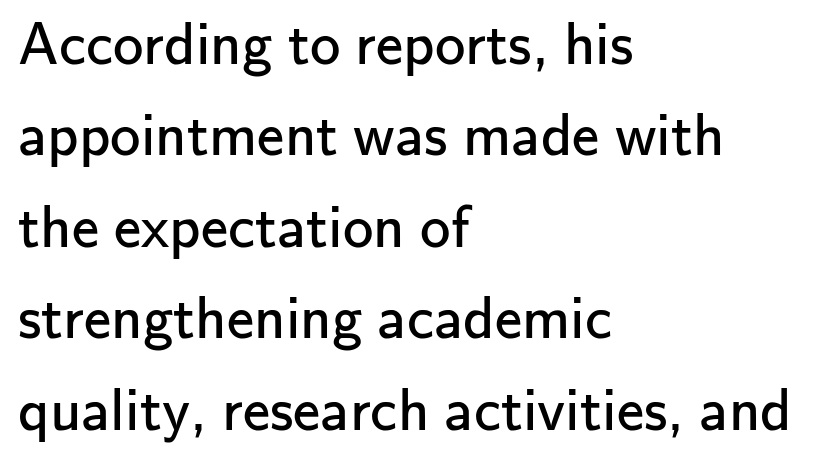
Q: Is the text bold? A: No.
Q: Is the text italic (slanted)? A: No, it is upright.
Q: Is the typeface a serif or a sans-serif typeface? A: Sans-serif.
Q: Is the text underlined? A: No.
Q: How is the paragraph aligned? A: Left-aligned.
Q: Is the spacing between letters normal or unusually wide? A: Normal.
Q: Is the spacing between lines tight, normal or loose? A: Normal.
Q: Width (condensed, normal, or wide)? A: Normal.
Q: Stroke contrast? A: Low.
Q: x-height? A: Small.
Q: Monospaced? A: No.
